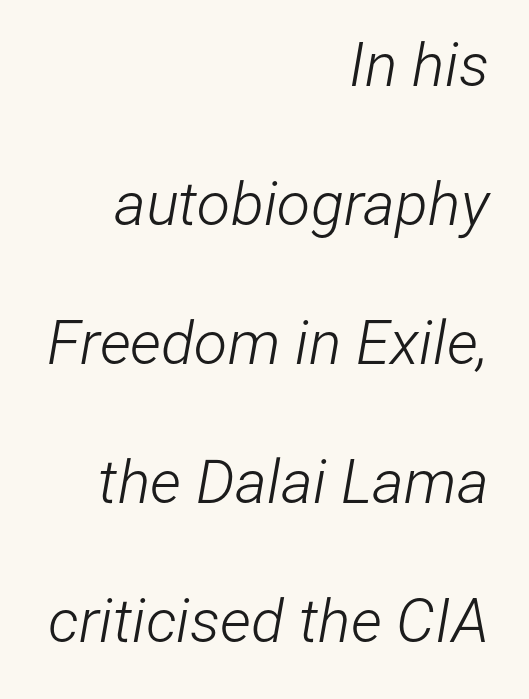
The image shows 61 px light, condensed type, italic (leaning right); set right-aligned, loose line spacing (2.28x), normal letter spacing, not underlined; low stroke contrast and a medium x-height.
